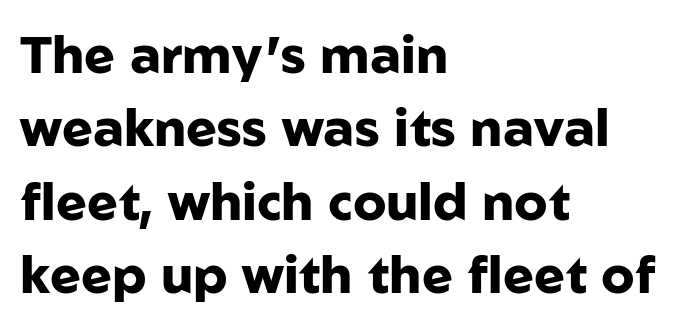
{"serif": "no", "italic": "no", "bold": "yes", "weight": "heavy", "width": "normal", "stroke_contrast": "low", "x_height": "medium", "monospaced": "no", "underline": "no", "align": "left", "line_spacing": "normal", "line_spacing_ratio": 1.41, "letter_spacing": "normal", "letter_spacing_em": 0.0, "glyph_px": 52}
